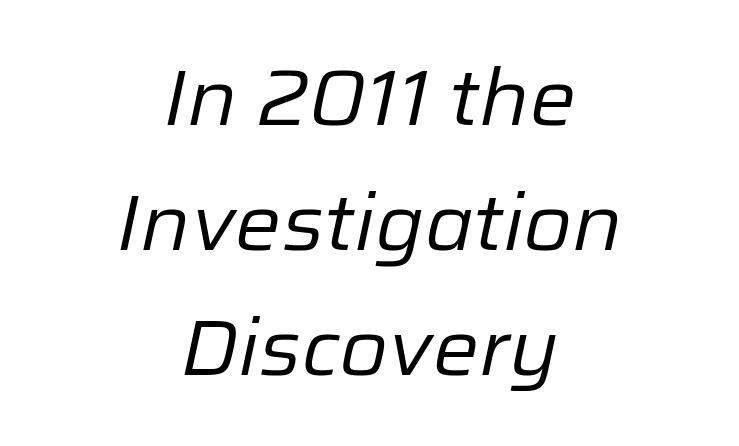
The image shows 78 px regular-weight type, italic (leaning right); set centered, normal line spacing (1.6x), normal letter spacing, not underlined; low stroke contrast and a medium x-height.
